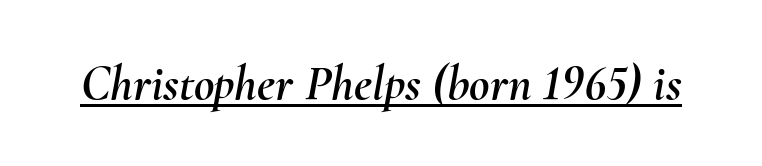
Q: Is the text italic (slanted)? A: Yes, it leans right by about 10 degrees.
Q: Is the text underlined? A: Yes.
Q: Is the spacing between letters normal or unusually wide? A: Normal.
Q: Width (condensed, normal, or wide)? A: Normal.
Q: Stroke contrast? A: Medium.
Q: x-height? A: Small.
Q: Monospaced? A: No.
